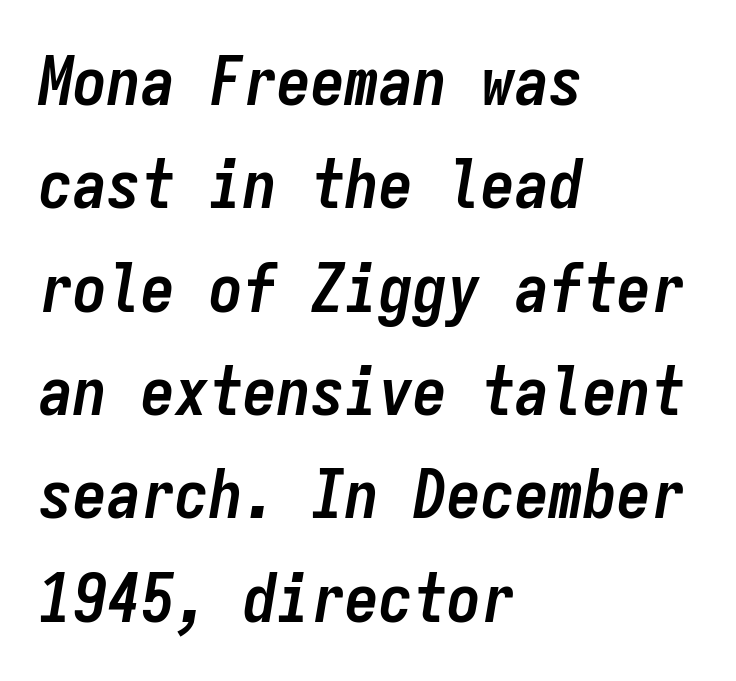
The image shows 68 px semibold, condensed type, italic (leaning right), monospaced; set left-aligned, normal line spacing (1.52x), normal letter spacing, not underlined; low stroke contrast and a medium x-height.
